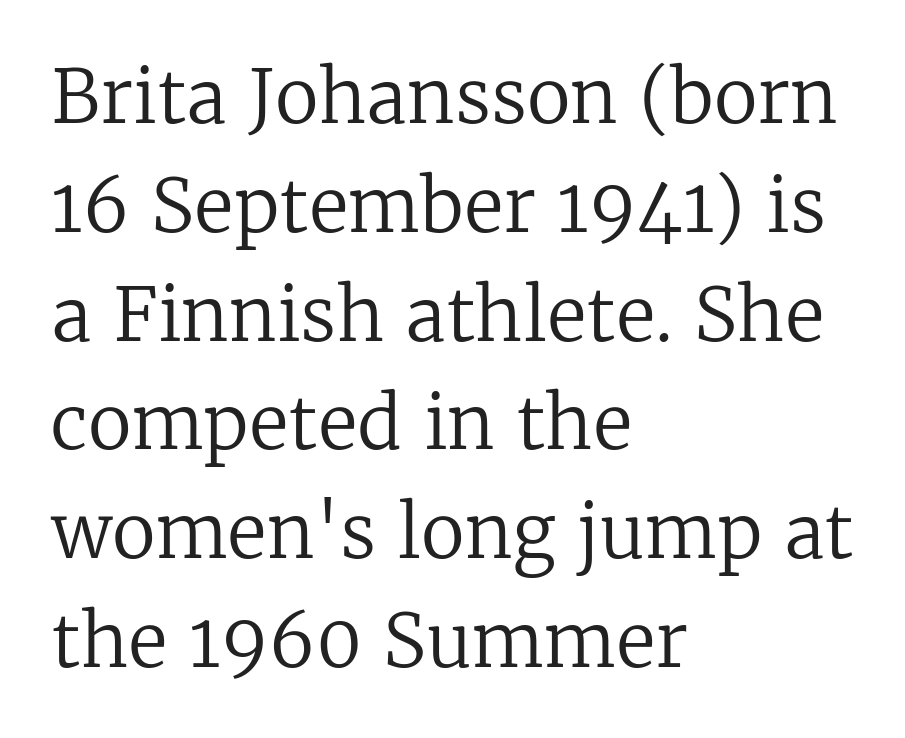
The image shows 73 px regular-weight serif type, upright; set left-aligned, normal line spacing (1.49x), normal letter spacing, not underlined; low stroke contrast and a medium x-height.
